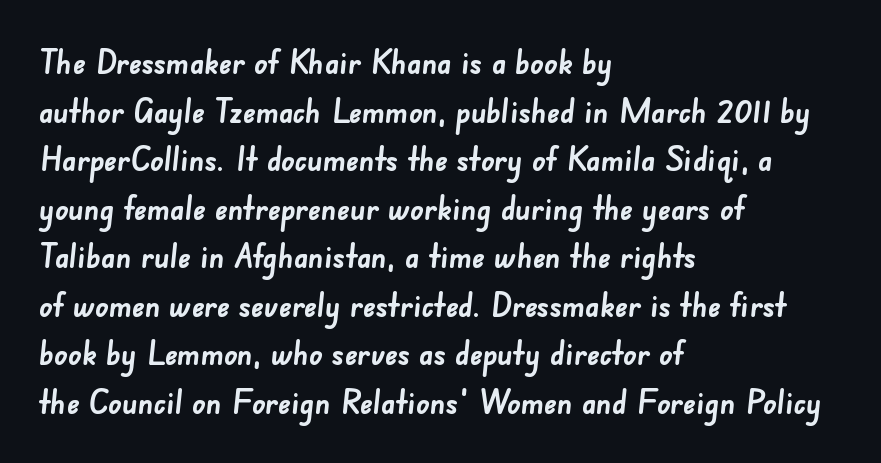
You could not count columns in this text — the font is proportionally spaced. The text block is weighted toward the left margin, trailing off unevenly rightward. The gap between lines stays unmarked. The rendering uses a moderate line-height, typical for paragraphs. Nothing unusual about the tracking: characters are spaced as the font intends.
